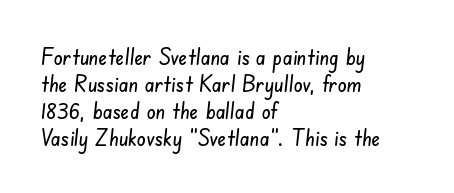
{"underline": "no", "align": "left", "line_spacing_ratio": 1.17, "letter_spacing": "normal", "letter_spacing_em": 0.0, "glyph_px": 23}
